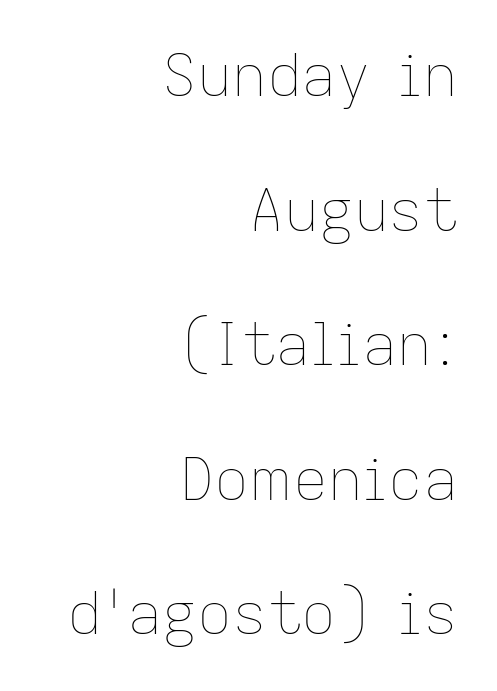
{"italic": "no", "bold": "no", "weight": "thin", "width": "normal", "stroke_contrast": "low", "x_height": "medium", "monospaced": "no", "underline": "no", "align": "right", "line_spacing": "loose", "line_spacing_ratio": 2.32, "letter_spacing": "normal", "letter_spacing_em": 0.0, "glyph_px": 58}
